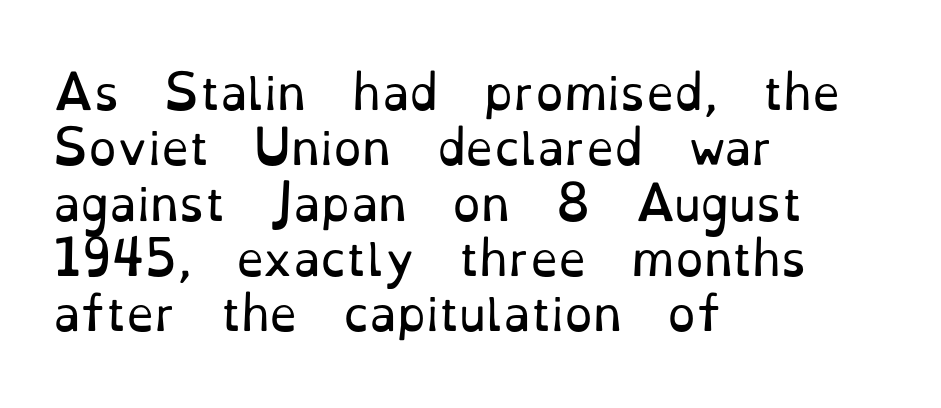
The image shows 45 px regular-weight type, upright; set left-aligned, line spacing 1.23x, normal letter spacing, not underlined; low stroke contrast and a small x-height.
